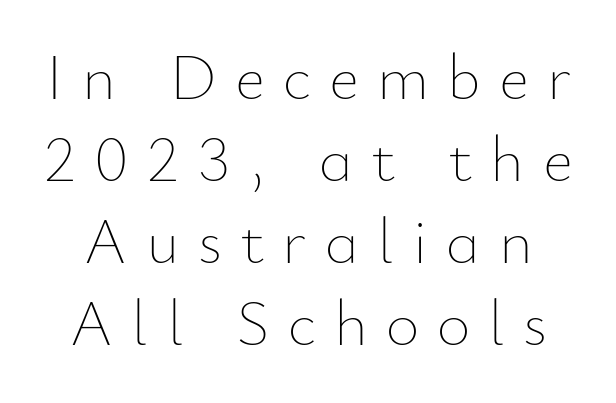
{"italic": "no", "bold": "no", "weight": "thin", "width": "normal", "stroke_contrast": "low", "x_height": "small", "monospaced": "no", "underline": "no", "line_spacing": "normal", "line_spacing_ratio": 1.26, "letter_spacing": "wide", "letter_spacing_em": 0.28, "glyph_px": 65}
